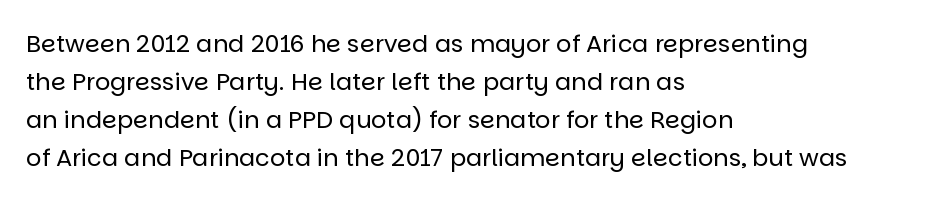
Q: Is the text bold? A: No.
Q: Is the text italic (slanted)? A: No, it is upright.
Q: Is the text underlined? A: No.
Q: How is the paragraph aligned? A: Left-aligned.
Q: Is the spacing between letters normal or unusually wide? A: Normal.
Q: Is the spacing between lines tight, normal or loose? A: Normal.
